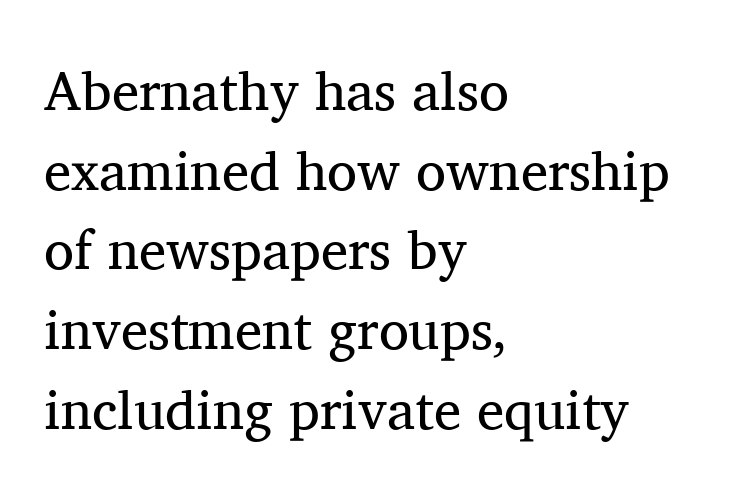
Q: Is the text bold? A: No.
Q: Is the text italic (slanted)? A: No, it is upright.
Q: Is the typeface a serif or a sans-serif typeface? A: Serif.
Q: Is the text underlined? A: No.
Q: How is the paragraph aligned? A: Left-aligned.
Q: Is the spacing between letters normal or unusually wide? A: Normal.
Q: Is the spacing between lines tight, normal or loose? A: Normal.
Q: Width (condensed, normal, or wide)? A: Normal.
Q: Stroke contrast? A: Medium.
Q: x-height? A: Medium.
Q: Monospaced? A: No.
